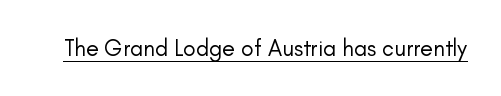
The image shows 23 px text type, upright; set normal letter spacing, underlined.
